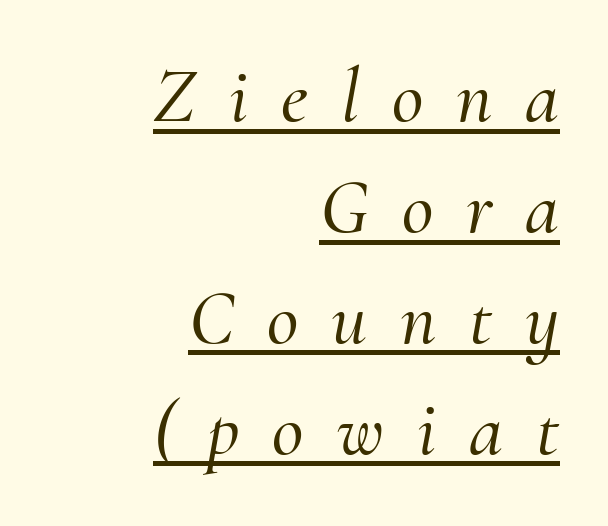
The image shows 77 px serif type, italic (leaning right); set right-aligned, normal line spacing (1.44x), unusually wide letter spacing (+0.43 em), underlined; medium stroke contrast and a small x-height.
